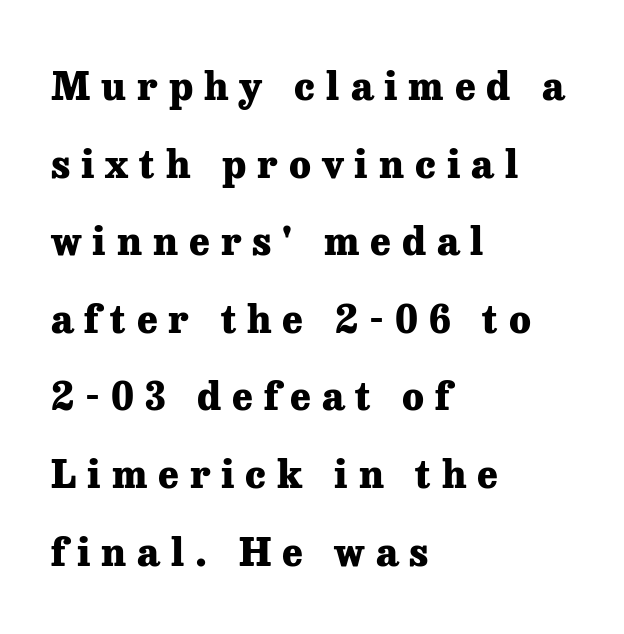
{"serif": "yes", "italic": "no", "bold": "yes", "weight": "heavy", "width": "normal", "stroke_contrast": "low", "x_height": "medium", "monospaced": "no", "underline": "no", "align": "left", "line_spacing": "loose", "line_spacing_ratio": 1.99, "letter_spacing": "wide", "letter_spacing_em": 0.28, "glyph_px": 39}
